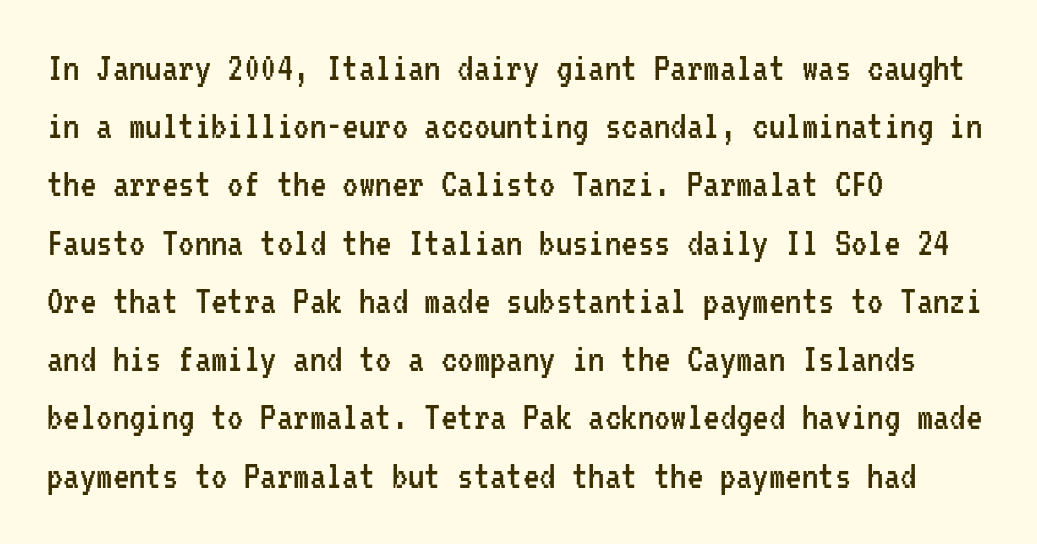
The image shows 41 px regular-weight, condensed sans-serif type, upright, monospaced; set left-aligned, normal line spacing (1.42x), normal letter spacing, not underlined; low stroke contrast and a medium x-height.
